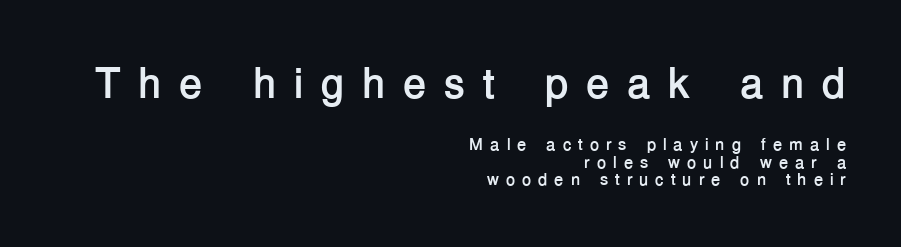
The image shows 43 px semibold sans-serif type, upright; set right-aligned, tight line spacing (1.02x), unusually wide letter spacing (+0.4 em), not underlined; the first (top) block is 2.53x larger; low stroke contrast and a medium x-height.
